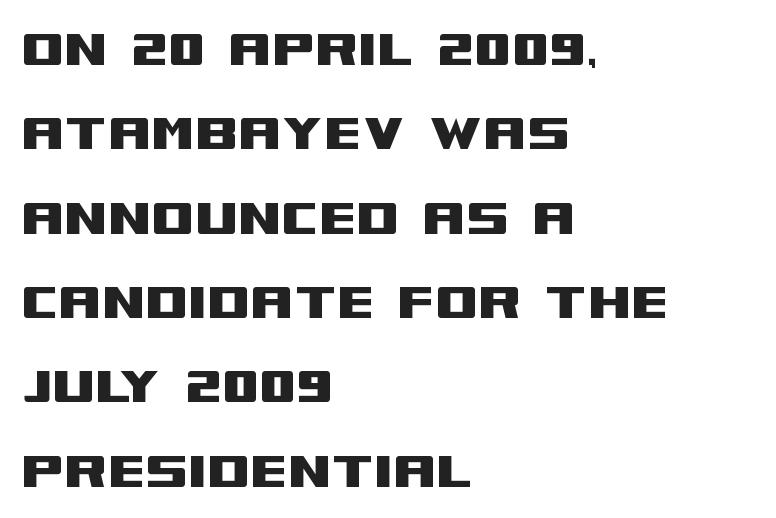
The image shows 62 px wide sans-serif type, upright; set left-aligned, normal line spacing (1.36x), normal letter spacing, not underlined; medium stroke contrast and a large x-height.
